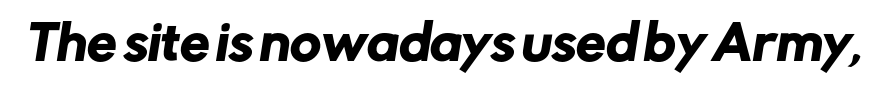
{"serif": "no", "width": "normal", "stroke_contrast": "low", "x_height": "medium", "monospaced": "no", "underline": "no", "letter_spacing": "normal", "letter_spacing_em": 0.0, "glyph_px": 47}
